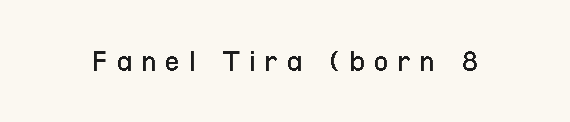
This sample has the flowing, uneven cadence of proportional lettering. I'd call this a sans setting — the letters go barefoot. The letters are spread apart with noticeably loose tracking. Honestly, there is no underline to notice here at all. Tall strokes in this sample are plumb rather than angled. Heft: none added — not bold.
